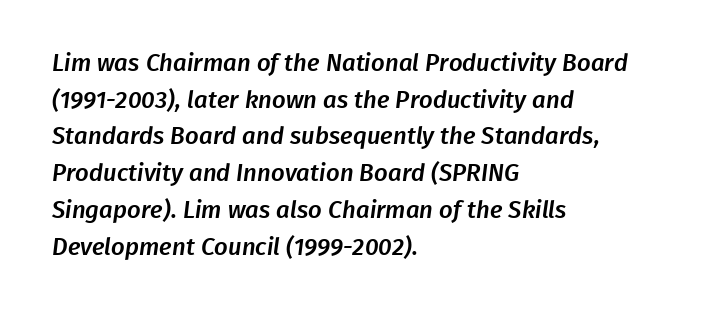
{"underline": "no", "align": "left", "line_spacing": "normal", "line_spacing_ratio": 1.53, "letter_spacing": "normal", "letter_spacing_em": 0.0, "glyph_px": 24}
